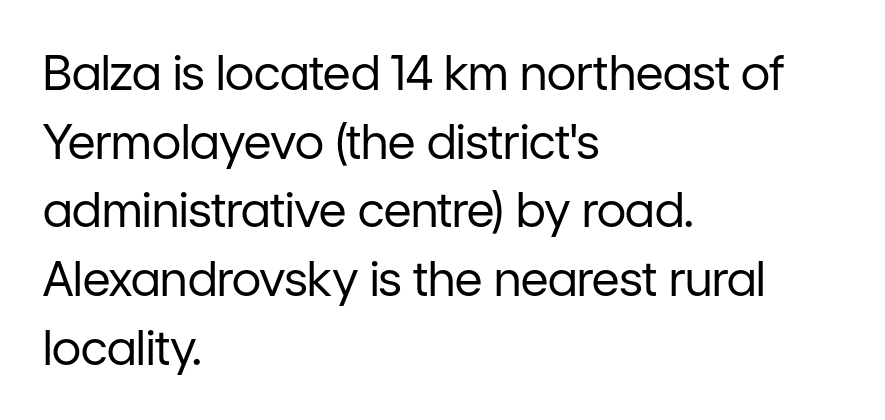
The image shows 48 px regular-weight sans-serif type, upright; set left-aligned, normal line spacing (1.43x), normal letter spacing, not underlined; low stroke contrast and a medium x-height.
